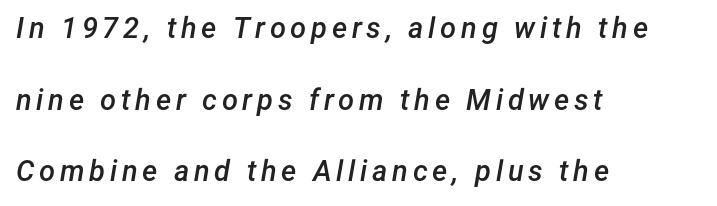
Compared with ordinary roman type, these characters are visibly tilted. One glance says open: line gaps are wider than usual. Is the block centered? No — it sits flush against the left margin. Check the space under the baseline: it is left empty.
